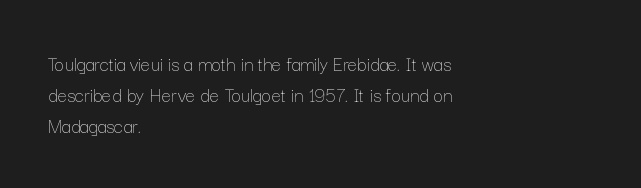
{"italic": "no", "bold": "no", "underline": "no", "align": "left", "line_spacing": "normal", "line_spacing_ratio": 1.47, "letter_spacing": "normal", "letter_spacing_em": 0.0, "glyph_px": 21}
